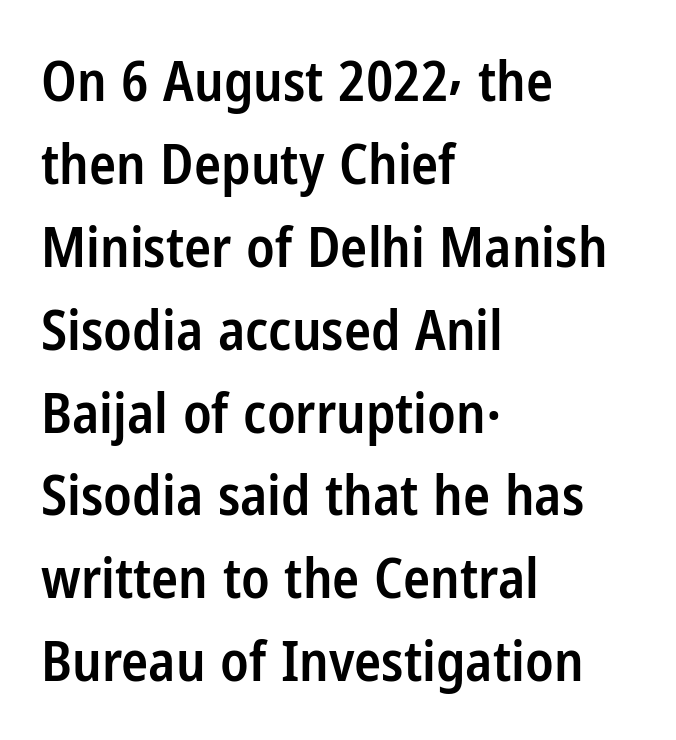
{"serif": "no", "italic": "no", "bold": "semi", "weight": "semibold", "width": "condensed", "stroke_contrast": "low", "x_height": "medium", "monospaced": "no", "underline": "no", "align": "left", "line_spacing": "normal", "line_spacing_ratio": 1.48, "letter_spacing": "normal", "letter_spacing_em": 0.0, "glyph_px": 56}
